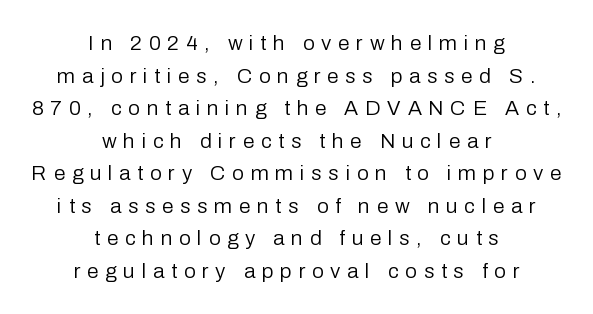
The image shows 21 px text type, upright; set centered, normal line spacing (1.55x), unusually wide letter spacing (+0.32 em), not underlined.
